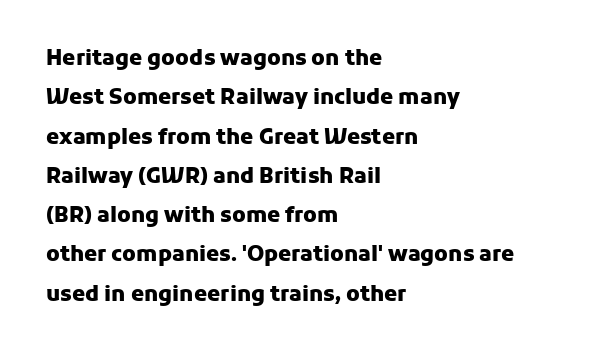
{"italic": "no", "bold": "yes", "underline": "no", "align": "left", "line_spacing_ratio": 1.87, "letter_spacing": "normal", "letter_spacing_em": 0.0, "glyph_px": 21}
